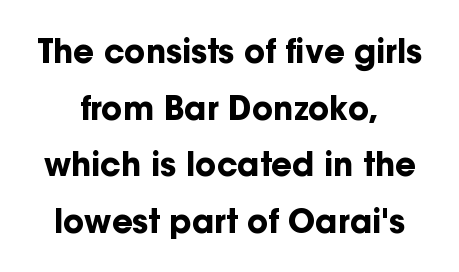
Q: Is the text bold? A: Yes.
Q: Is the text italic (slanted)? A: No, it is upright.
Q: Is the typeface a serif or a sans-serif typeface? A: Sans-serif.
Q: Is the text underlined? A: No.
Q: How is the paragraph aligned? A: Centered.
Q: Is the spacing between letters normal or unusually wide? A: Normal.
Q: Width (condensed, normal, or wide)? A: Normal.
Q: Stroke contrast? A: Low.
Q: x-height? A: Medium.
Q: Monospaced? A: No.
